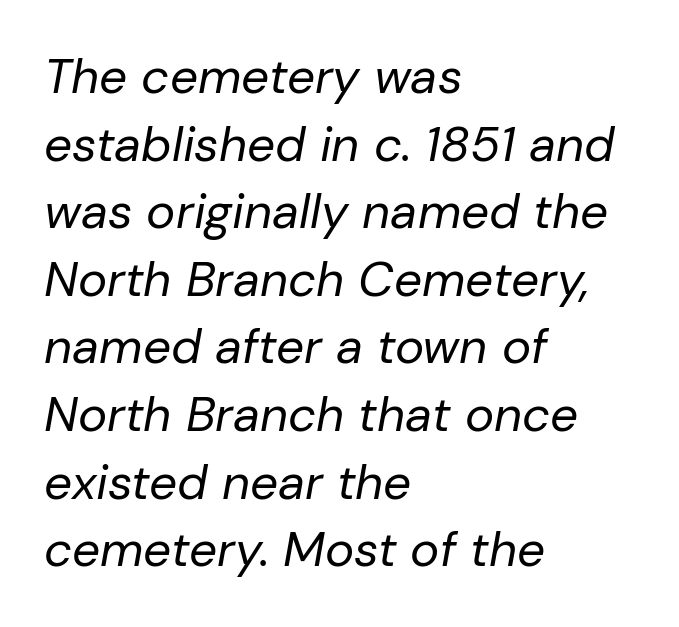
Q: Is the text bold? A: No.
Q: Is the text italic (slanted)? A: Yes, it leans right by about 10 degrees.
Q: Is the text underlined? A: No.
Q: How is the paragraph aligned? A: Left-aligned.
Q: Is the spacing between letters normal or unusually wide? A: Normal.
Q: Is the spacing between lines tight, normal or loose? A: Normal.
Q: Width (condensed, normal, or wide)? A: Normal.
Q: Stroke contrast? A: Low.
Q: x-height? A: Medium.
Q: Monospaced? A: No.
